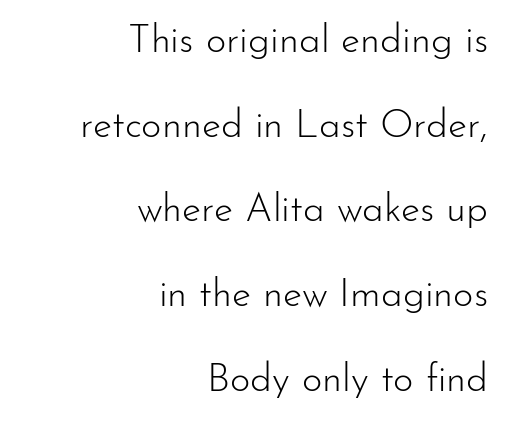
Q: Is the text bold? A: No.
Q: Is the text italic (slanted)? A: No, it is upright.
Q: Is the typeface a serif or a sans-serif typeface? A: Sans-serif.
Q: Is the text underlined? A: No.
Q: How is the paragraph aligned? A: Right-aligned.
Q: Is the spacing between letters normal or unusually wide? A: Normal.
Q: Is the spacing between lines tight, normal or loose? A: Loose.
Q: Width (condensed, normal, or wide)? A: Normal.
Q: Stroke contrast? A: Low.
Q: x-height? A: Small.
Q: Monospaced? A: No.
